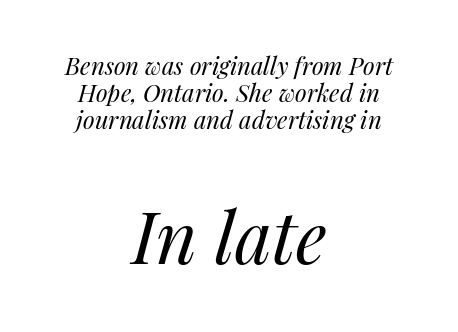
Which margin do the lines hug? Neither — every line sits in the middle. Heft: none added — not bold. An italicized treatment has been applied to the whole sample. These lines are rendered in a variable-pitch font.
